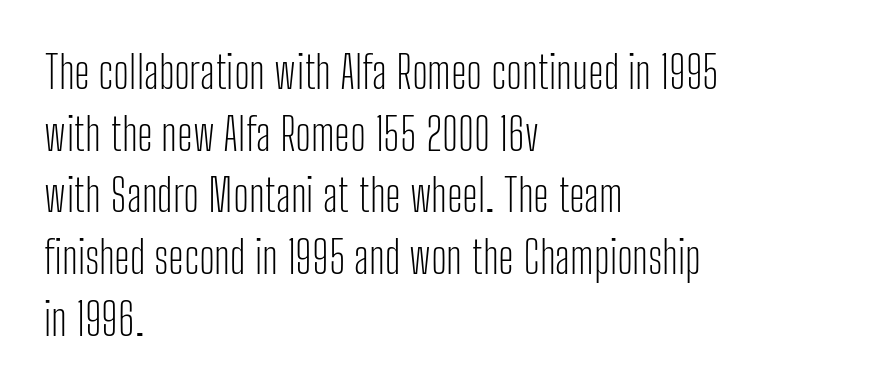
How are the letters spaced? Ordinarily, with no added tracking. Layout note: lines flush left. Unbolded letterforms with no extra heft. Quick note: underline off. This sample has the flowing, uneven cadence of proportional lettering. No italicization has been applied; the sample stays upright.
